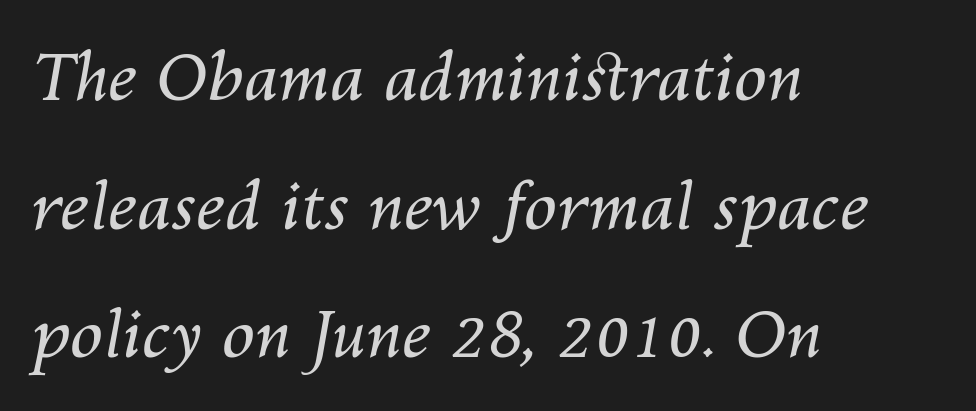
If you drew a ruler down the left edge, every line would touch it. Widely set lines give the paragraph a tall, airy silhouette. Ink coverage per letter is moderate at most. The rendering uses natural spacing where letterforms have individual widths.
